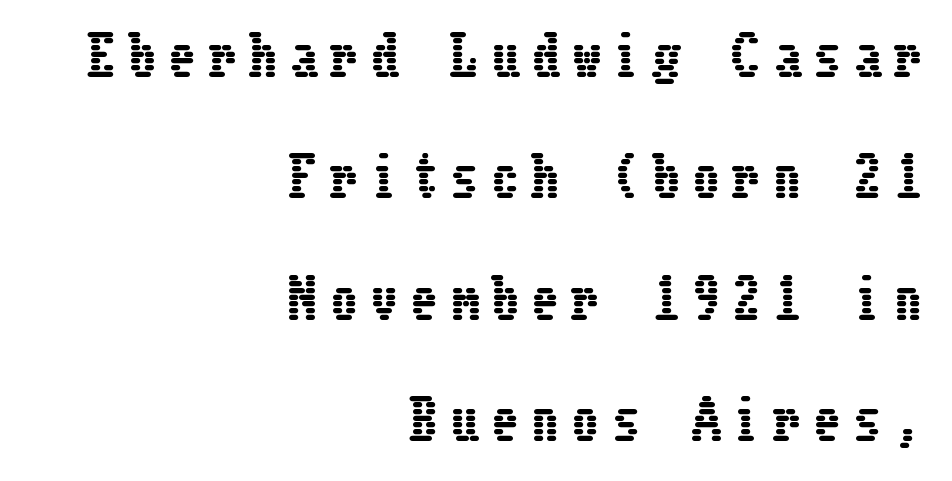
Q: Is the text italic (slanted)? A: No, it is upright.
Q: Is the text underlined? A: No.
Q: How is the paragraph aligned? A: Right-aligned.
Q: Is the spacing between letters normal or unusually wide? A: Unusually wide.
Q: Is the spacing between lines tight, normal or loose? A: Loose.
Q: Width (condensed, normal, or wide)? A: Condensed.
Q: Stroke contrast? A: Low.
Q: x-height? A: Medium.
